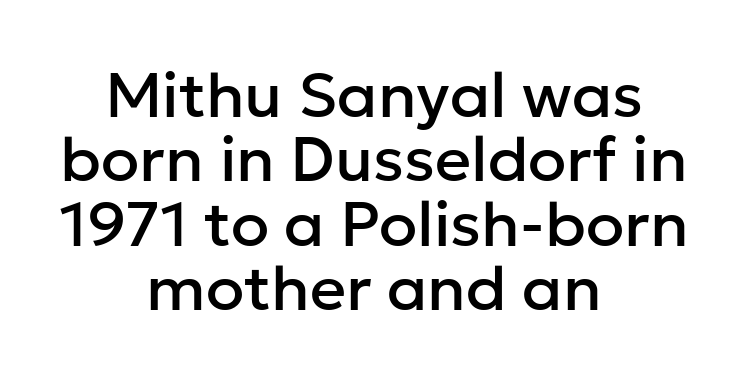
{"serif": "no", "italic": "no", "width": "normal", "stroke_contrast": "low", "x_height": "medium", "monospaced": "no", "underline": "no", "align": "center", "line_spacing": "tight", "line_spacing_ratio": 1.02, "letter_spacing": "normal", "letter_spacing_em": 0.0, "glyph_px": 63}
